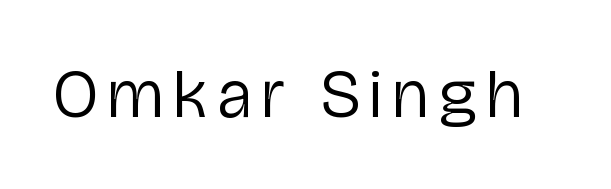
The strokes carry an ordinary text weight at most. The letters advance in unequal steps, a hallmark of proportional type. The typeface chosen for these lines omits serifs. This sample uses an upright cut, with every glyph sitting square on the baseline. Just letters on the line, the space beneath them empty.
